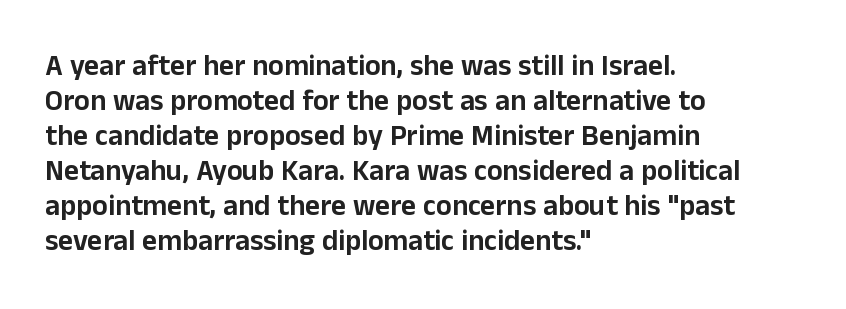
Q: Is the text italic (slanted)? A: No, it is upright.
Q: Is the typeface a serif or a sans-serif typeface? A: Sans-serif.
Q: Is the text underlined? A: No.
Q: How is the paragraph aligned? A: Left-aligned.
Q: Is the spacing between letters normal or unusually wide? A: Normal.
Q: Width (condensed, normal, or wide)? A: Normal.
Q: Stroke contrast? A: Low.
Q: x-height? A: Medium.
Q: Monospaced? A: No.
